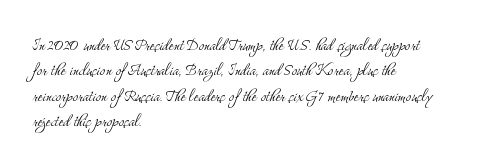
The image shows 20 px text type; set left-aligned, normal line spacing (1.27x), normal letter spacing, not underlined.
